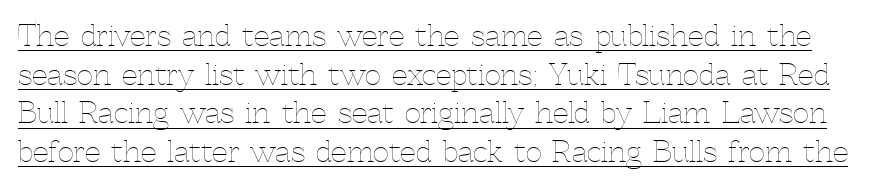
If you measured baseline to baseline, you'd find a middling distance. This sample uses plain, unmodified letter spacing. The passage shown is underscored from start to finish. Do the characters align in a grid? No, the font is proportional. A quiet, ordinary-to-light weight characterises the typeface.
